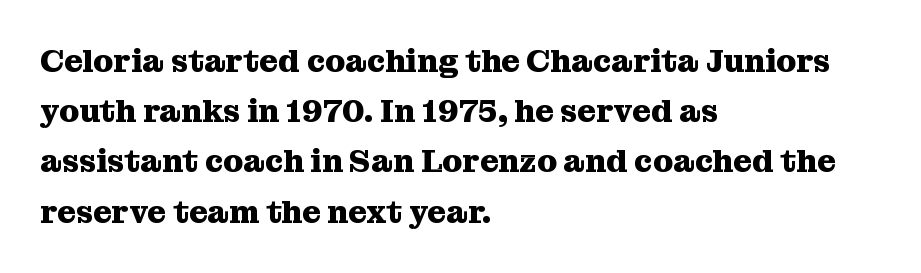
{"serif": "yes", "italic": "no", "bold": "yes", "weight": "heavy", "width": "normal", "stroke_contrast": "medium", "x_height": "medium", "monospaced": "no", "underline": "no", "align": "left", "line_spacing": "normal", "line_spacing_ratio": 1.57, "letter_spacing": "normal", "letter_spacing_em": 0.0, "glyph_px": 32}
